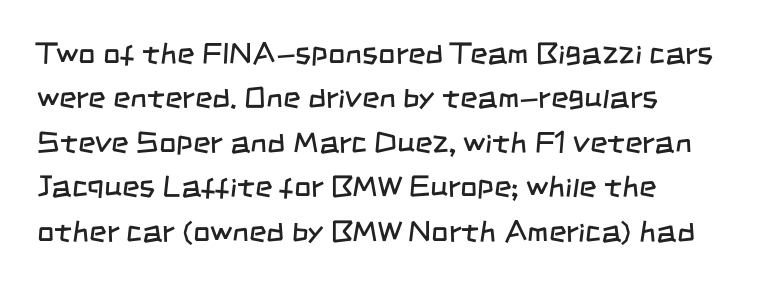
Q: Is the text bold? A: No.
Q: Is the typeface a serif or a sans-serif typeface? A: Sans-serif.
Q: Is the text underlined? A: No.
Q: How is the paragraph aligned? A: Left-aligned.
Q: Is the spacing between letters normal or unusually wide? A: Normal.
Q: Is the spacing between lines tight, normal or loose? A: Normal.
Q: Width (condensed, normal, or wide)? A: Condensed.
Q: Stroke contrast? A: Low.
Q: x-height? A: Large.
Q: Monospaced? A: No.
